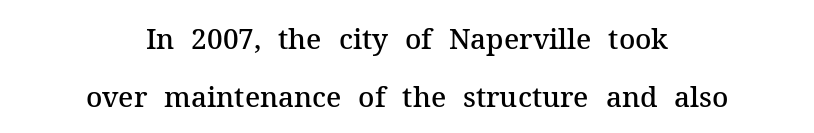
The specimen omits any rule beneath the text block's lines. Default kerning and tracking; the words read as compact shapes. In CSS terms this would be text-align: center. The font's upright variant was chosen for this text. Do the characters align in a grid? No, the font is proportional.
